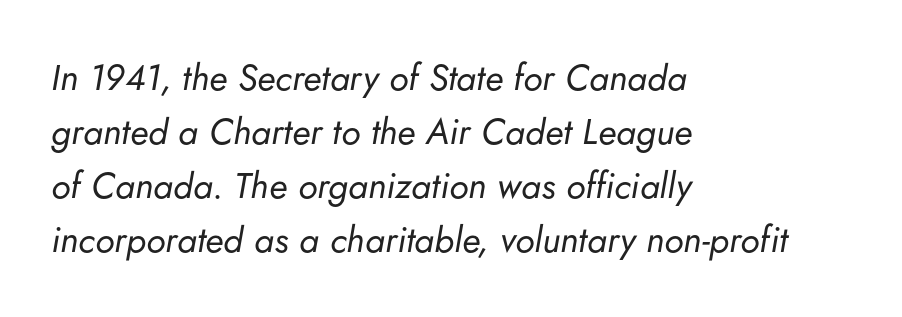
{"italic": "yes", "lean": "right", "slant_degrees": 5, "bold": "no", "weight": "regular", "width": "normal", "stroke_contrast": "low", "x_height": "small", "monospaced": "no", "underline": "no", "align": "left", "line_spacing": "normal", "line_spacing_ratio": 1.5, "letter_spacing": "normal", "letter_spacing_em": 0.0, "glyph_px": 36}
